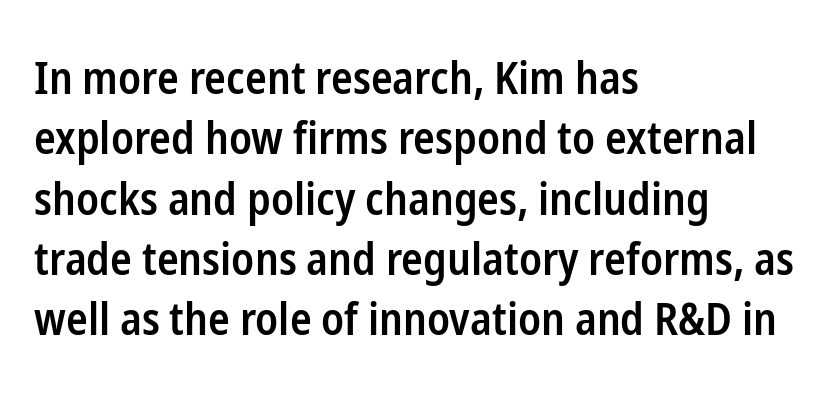
Q: Is the text bold? A: Semi-bold.
Q: Is the text italic (slanted)? A: No, it is upright.
Q: Is the typeface a serif or a sans-serif typeface? A: Sans-serif.
Q: Is the text underlined? A: No.
Q: How is the paragraph aligned? A: Left-aligned.
Q: Is the spacing between letters normal or unusually wide? A: Normal.
Q: Is the spacing between lines tight, normal or loose? A: Normal.
Q: Width (condensed, normal, or wide)? A: Condensed.
Q: Stroke contrast? A: Low.
Q: x-height? A: Medium.
Q: Monospaced? A: No.
